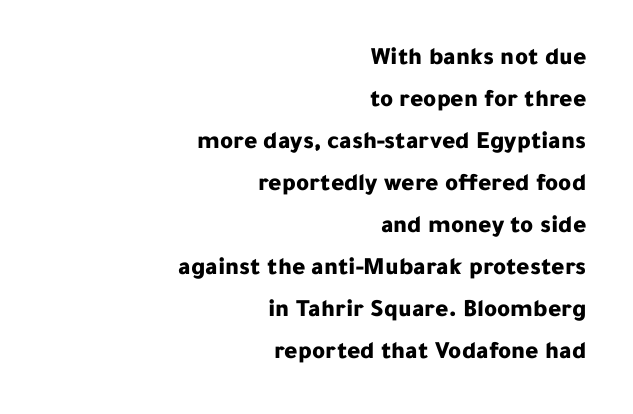
{"italic": "no", "bold": "yes", "underline": "no", "align": "right", "line_spacing": "normal", "line_spacing_ratio": 1.68, "letter_spacing": "normal", "letter_spacing_em": 0.0, "glyph_px": 25}
